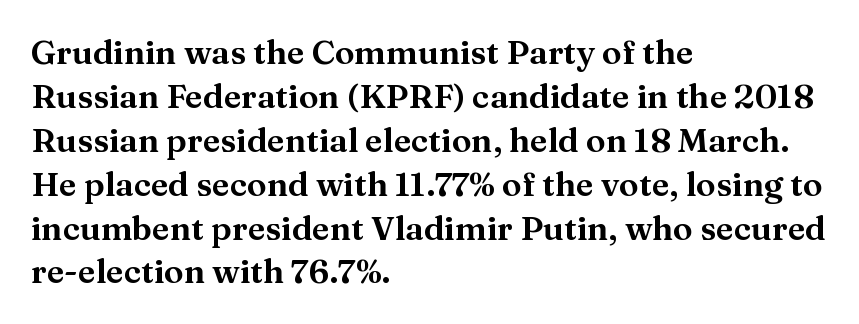
The image shows 33 px serif type, upright; set left-aligned, normal line spacing (1.33x), normal letter spacing, not underlined; medium stroke contrast and a medium x-height.
